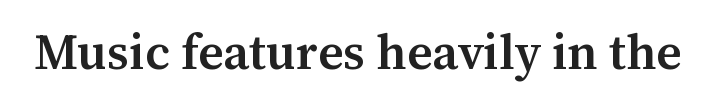
Q: Is the text bold? A: Semi-bold.
Q: Is the text italic (slanted)? A: No, it is upright.
Q: Is the typeface a serif or a sans-serif typeface? A: Serif.
Q: Is the text underlined? A: No.
Q: Is the spacing between letters normal or unusually wide? A: Normal.
Q: Width (condensed, normal, or wide)? A: Normal.
Q: Stroke contrast? A: Medium.
Q: x-height? A: Medium.
Q: Monospaced? A: No.
